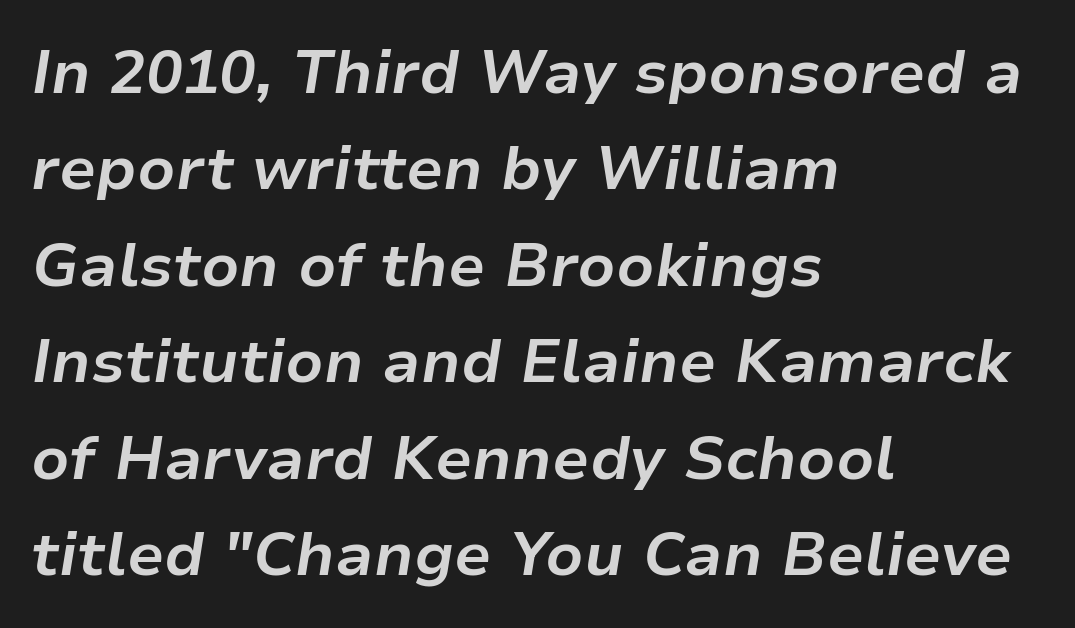
Q: Is the text bold? A: Yes.
Q: Is the text italic (slanted)? A: Yes, it leans right by about 9 degrees.
Q: Is the text underlined? A: No.
Q: How is the paragraph aligned? A: Left-aligned.
Q: Is the spacing between letters normal or unusually wide? A: Normal.
Q: Is the spacing between lines tight, normal or loose? A: Normal.
Q: Width (condensed, normal, or wide)? A: Normal.
Q: Stroke contrast? A: Low.
Q: x-height? A: Medium.
Q: Monospaced? A: No.
